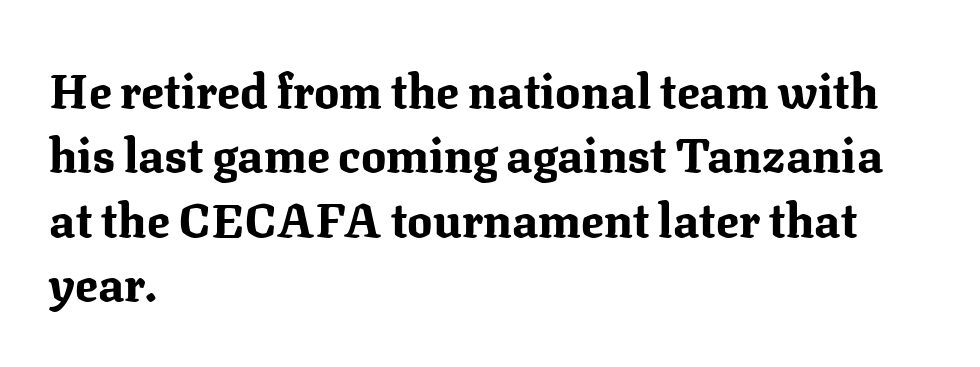
The image shows 47 px bold serif type, upright; set left-aligned, normal line spacing (1.37x), normal letter spacing, not underlined; medium stroke contrast and a medium x-height.
